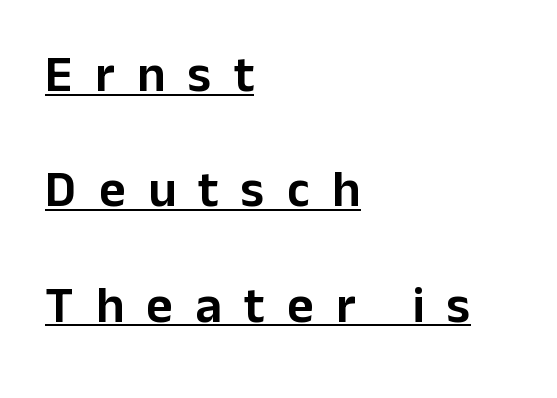
Q: Is the text italic (slanted)? A: No, it is upright.
Q: Is the typeface a serif or a sans-serif typeface? A: Sans-serif.
Q: Is the text underlined? A: Yes.
Q: How is the paragraph aligned? A: Left-aligned.
Q: Is the spacing between letters normal or unusually wide? A: Unusually wide.
Q: Is the spacing between lines tight, normal or loose? A: Loose.
Q: Width (condensed, normal, or wide)? A: Normal.
Q: Stroke contrast? A: Low.
Q: x-height? A: Medium.
Q: Monospaced? A: No.
